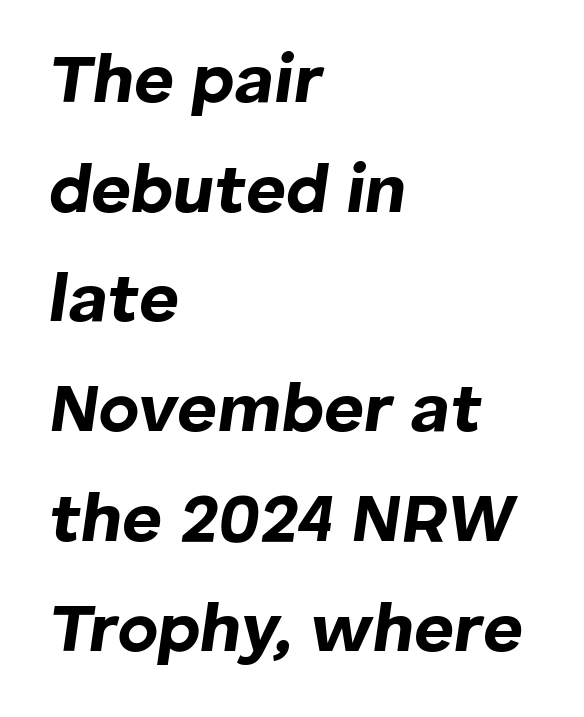
This sample has the flowing, uneven cadence of proportional lettering. Designer's note — italics engaged. The typesetter chose a ragged-right arrangement here. Does the leading feel generous? No, just average. The glyphs are unaccompanied by any horizontal stroke below them. Students, note that the glyphs here touch the page at normal intervals.
